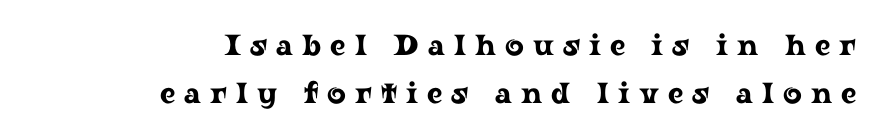
Q: Is the text italic (slanted)? A: No, it is upright.
Q: Is the typeface a serif or a sans-serif typeface? A: Serif.
Q: Is the text underlined? A: No.
Q: How is the paragraph aligned? A: Right-aligned.
Q: Is the spacing between letters normal or unusually wide? A: Unusually wide.
Q: Is the spacing between lines tight, normal or loose? A: Normal.
Q: Width (condensed, normal, or wide)? A: Wide.
Q: Stroke contrast? A: Low.
Q: x-height? A: Medium.
Q: Monospaced? A: No.
